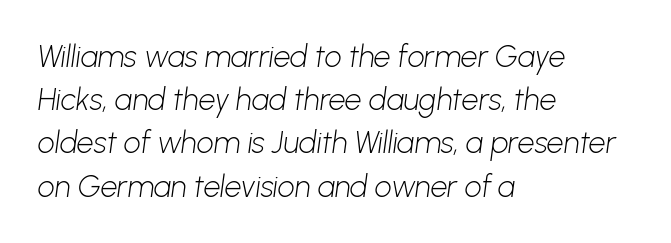
Descender tails drop into unmarked territory. Observe the ordinary spacing: letters are neighbours, not strangers. The space between consecutive lines is moderate. The glyphs in this specimen are sans serif.
